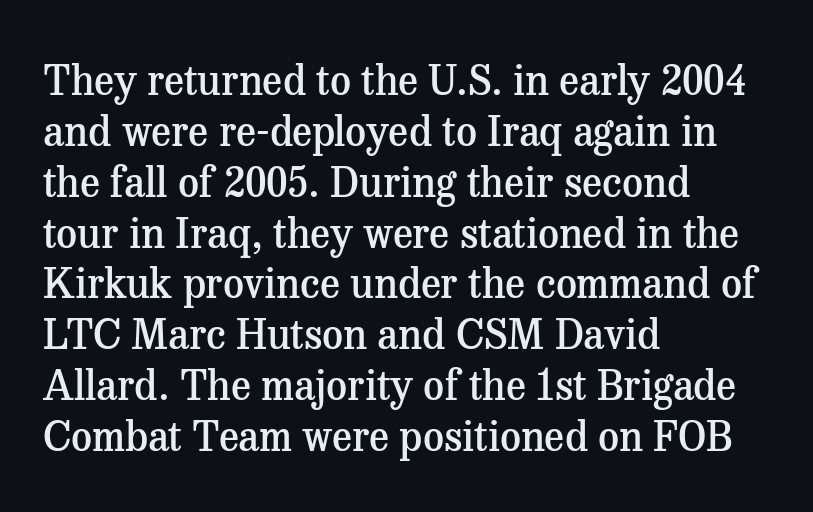
The image shows 41 px semibold serif type, upright; set left-aligned, line spacing 1.24x, normal letter spacing, not underlined; medium stroke contrast and a medium x-height.
